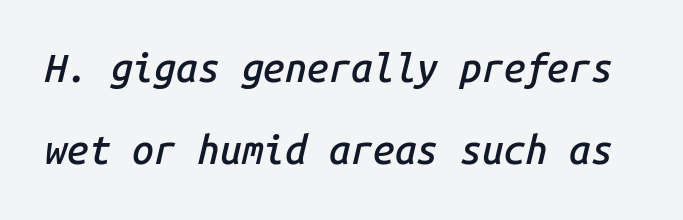
The image shows 39 px semibold type, italic (leaning right), monospaced; set loose line spacing (2.1x), normal letter spacing, not underlined; low stroke contrast and a medium x-height.
